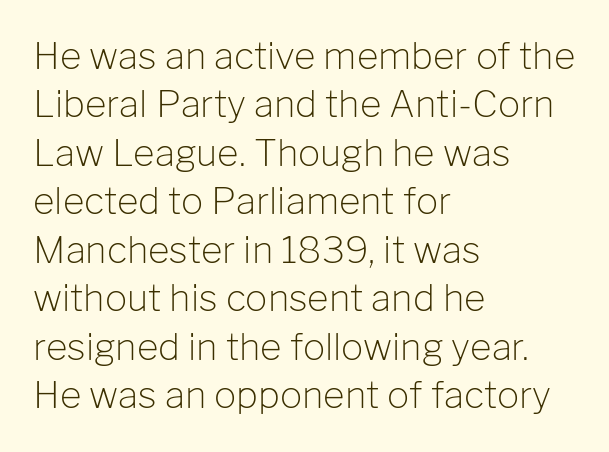
The image shows 37 px light sans-serif type, upright; set left-aligned, normal line spacing (1.31x), normal letter spacing, not underlined; low stroke contrast and a medium x-height.
